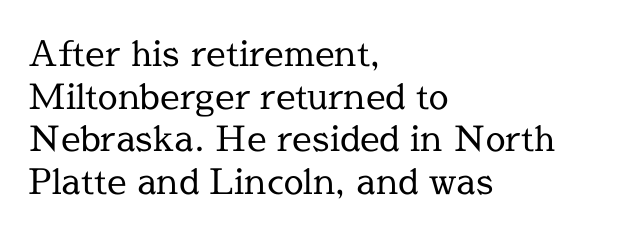
Q: Is the text bold? A: No.
Q: Is the text italic (slanted)? A: No, it is upright.
Q: Is the typeface a serif or a sans-serif typeface? A: Serif.
Q: Is the text underlined? A: No.
Q: How is the paragraph aligned? A: Left-aligned.
Q: Is the spacing between letters normal or unusually wide? A: Normal.
Q: Width (condensed, normal, or wide)? A: Normal.
Q: x-height? A: Medium.
Q: Monospaced? A: No.
